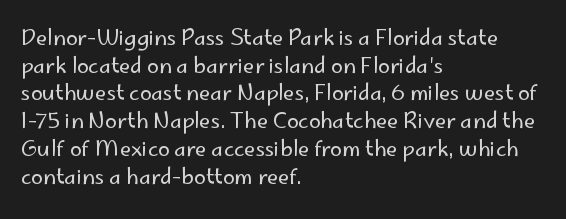
The image shows 21 px text type, upright; set left-aligned, normal line spacing (1.32x), normal letter spacing, not underlined.
